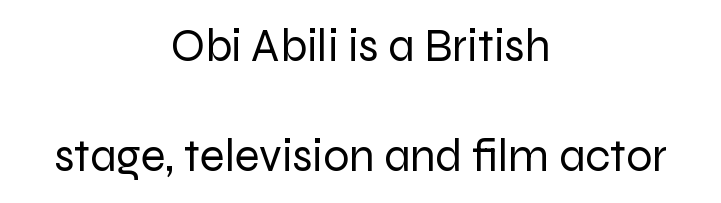
The passage shown is typeset with a sans-serif family. This sample uses an upright cut, with every glyph sitting square on the baseline. Varying glyph widths throughout — classic text-font behaviour. A typesetter would call this leading open, well beyond the default.
